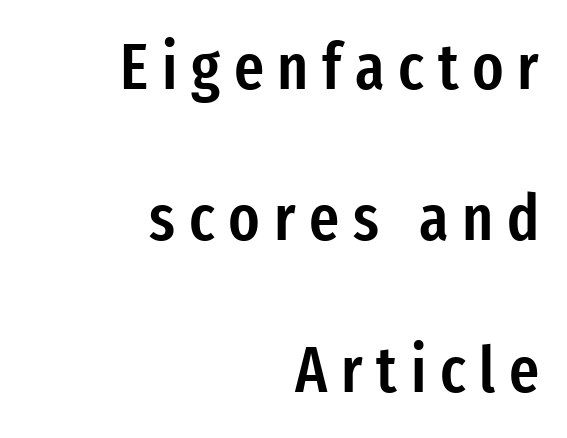
The image shows 65 px semibold, condensed sans-serif type, upright; set right-aligned, loose line spacing (2.33x), unusually wide letter spacing (+0.21 em), not underlined; low stroke contrast and a medium x-height.
